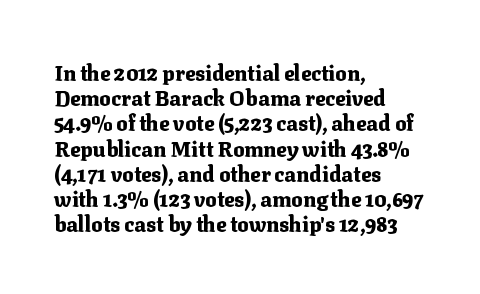
The image shows 21 px bold type, upright; set left-aligned, line spacing 1.2x, normal letter spacing, not underlined.
